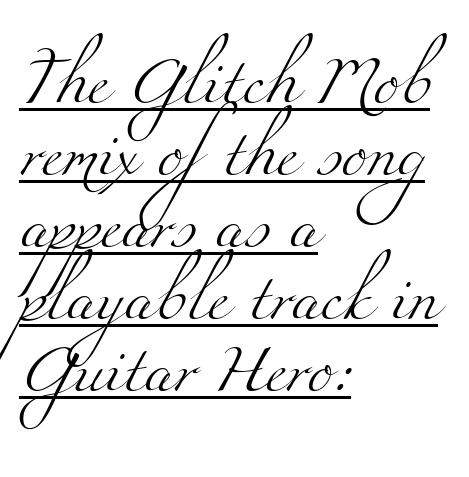
The letters advance in unequal steps, a hallmark of proportional type. A continuous stroke trails under the words, as in a hyperlink. Compared with typical body copy, the letter spacing here is the same. Is the block centered? No — it sits flush against the left margin.
